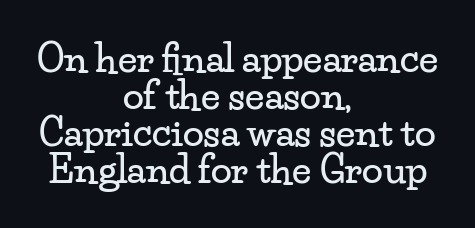
{"serif": "yes", "italic": "no", "width": "wide", "stroke_contrast": "low", "x_height": "small", "monospaced": "no", "underline": "no", "align": "center", "line_spacing": "tight", "line_spacing_ratio": 0.97, "letter_spacing": "normal", "letter_spacing_em": 0.0, "glyph_px": 38}
